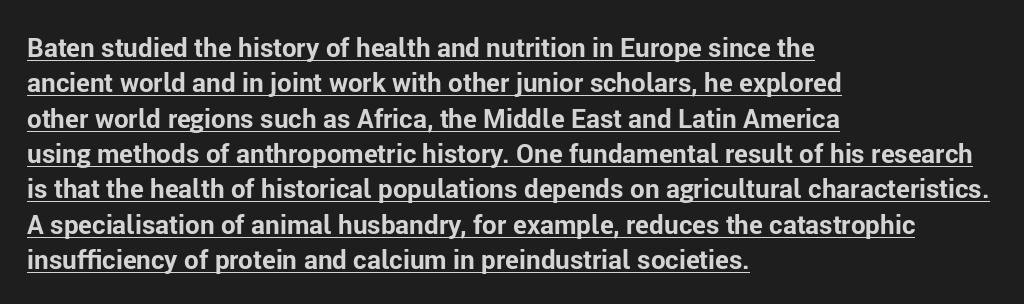
The passage shown has conventional tracking throughout. Which margin do the lines hug? The left one — the right edge is uneven. Style check: upright. The rows are spaced the way most documents space them. Look at the stroke-to-counter ratio: heavy, a bold.
